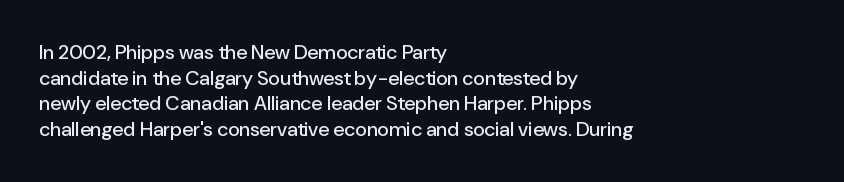
{"italic": "no", "underline": "no", "align": "left", "line_spacing": "normal", "line_spacing_ratio": 1.28, "letter_spacing": "normal", "letter_spacing_em": 0.0, "glyph_px": 20}
